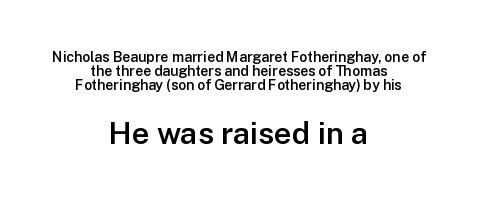
The image shows 31 px semibold sans-serif type, upright; set centered, tight line spacing (0.99x), normal letter spacing, not underlined; the second (bottom) block is 2.21x larger; low stroke contrast and a medium x-height.
